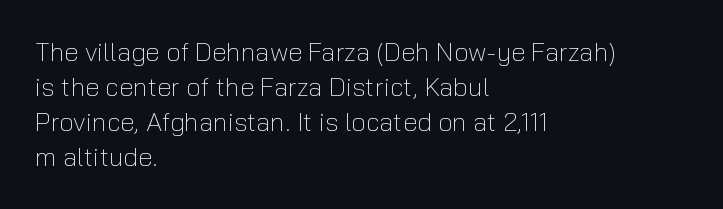
Q: Is the text bold? A: No.
Q: Is the text italic (slanted)? A: No, it is upright.
Q: Is the text underlined? A: No.
Q: How is the paragraph aligned? A: Left-aligned.
Q: Is the spacing between letters normal or unusually wide? A: Normal.
Q: Is the spacing between lines tight, normal or loose? A: Normal.
